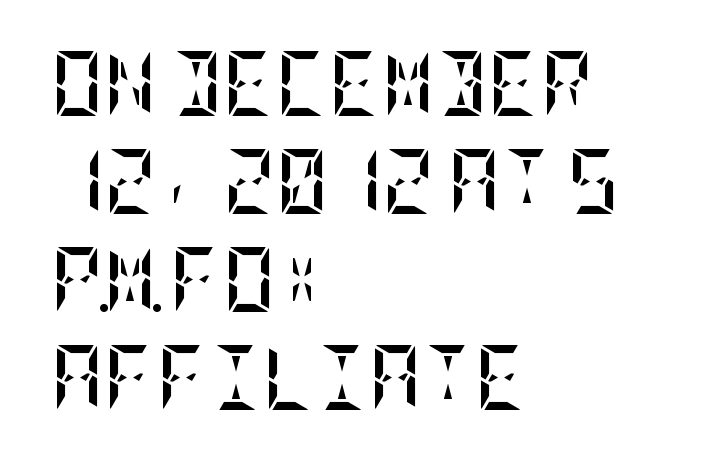
The image shows 65 px semibold, condensed type, upright; set left-aligned, normal line spacing (1.51x), normal letter spacing, not underlined; low stroke contrast and a large x-height.
